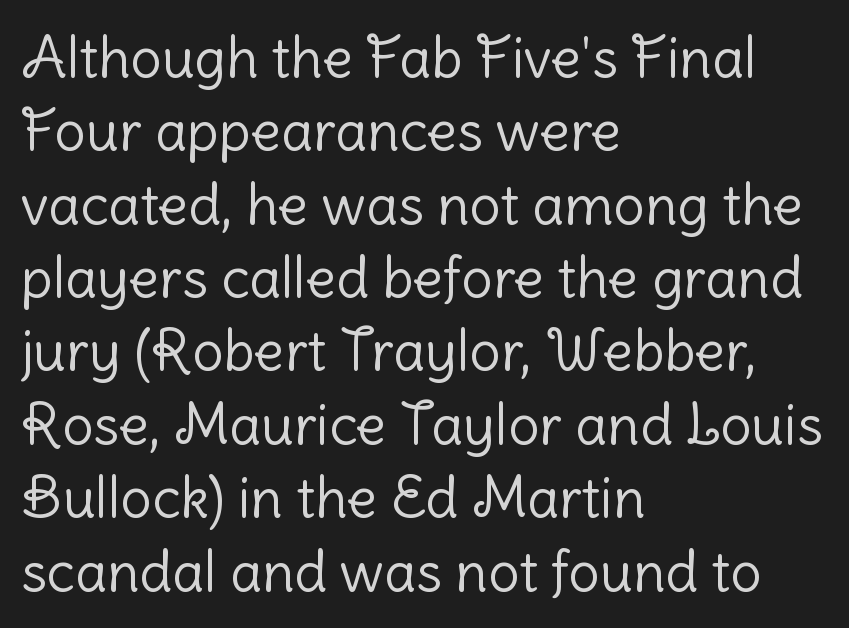
Q: Is the text bold? A: No.
Q: Is the text italic (slanted)? A: No, it is upright.
Q: Is the typeface a serif or a sans-serif typeface? A: Sans-serif.
Q: Is the text underlined? A: No.
Q: How is the paragraph aligned? A: Left-aligned.
Q: Is the spacing between letters normal or unusually wide? A: Normal.
Q: Is the spacing between lines tight, normal or loose? A: Normal.
Q: Width (condensed, normal, or wide)? A: Normal.
Q: Stroke contrast? A: Low.
Q: x-height? A: Medium.
Q: Monospaced? A: No.
